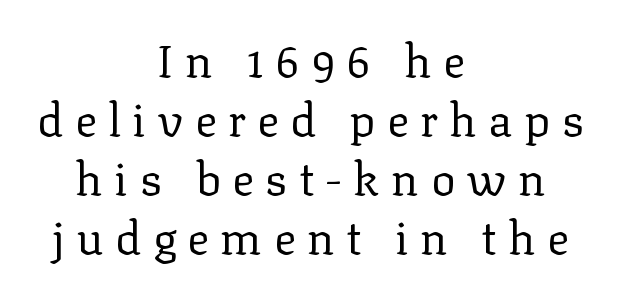
Q: Is the text bold? A: No.
Q: Is the text italic (slanted)? A: No, it is upright.
Q: Is the typeface a serif or a sans-serif typeface? A: Serif.
Q: Is the text underlined? A: No.
Q: How is the paragraph aligned? A: Centered.
Q: Is the spacing between letters normal or unusually wide? A: Unusually wide.
Q: Is the spacing between lines tight, normal or loose? A: Normal.
Q: Width (condensed, normal, or wide)? A: Normal.
Q: Stroke contrast? A: Low.
Q: x-height? A: Medium.
Q: Monospaced? A: No.
